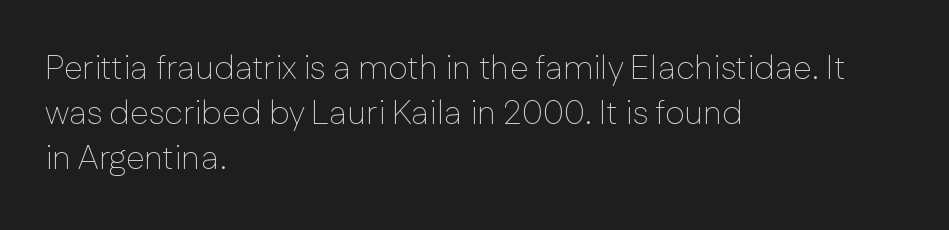
{"serif": "no", "italic": "no", "bold": "no", "weight": "thin", "width": "normal", "stroke_contrast": "low", "x_height": "medium", "monospaced": "no", "underline": "no", "align": "left", "line_spacing": "normal", "line_spacing_ratio": 1.33, "letter_spacing": "normal", "letter_spacing_em": 0.0, "glyph_px": 34}
